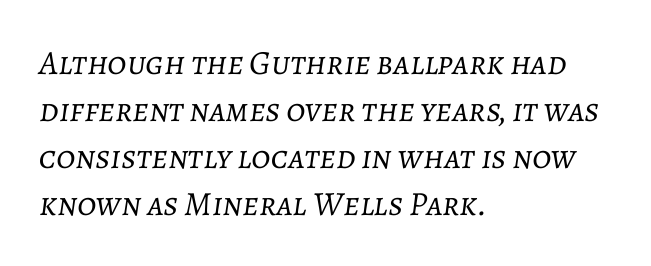
The image shows 34 px light type, italic (leaning right); set left-aligned, normal line spacing (1.38x), normal letter spacing, not underlined; low stroke contrast and a medium x-height.
